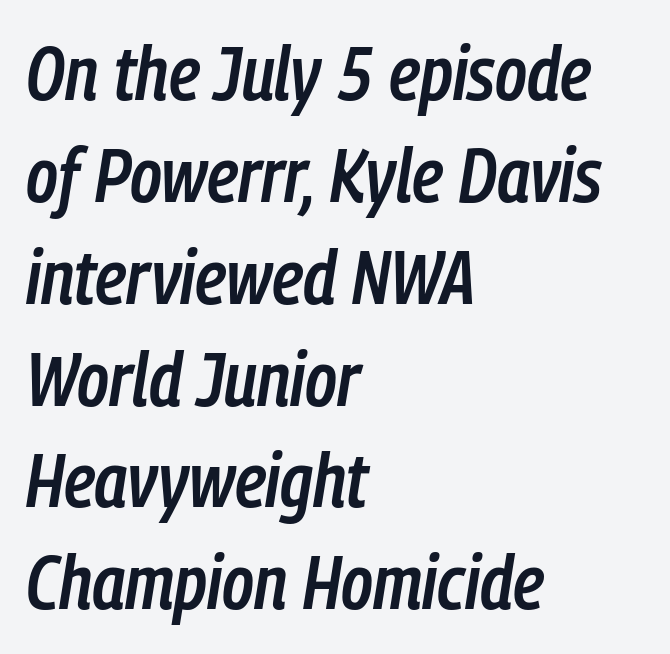
Q: Is the text bold? A: Semi-bold.
Q: Is the text italic (slanted)? A: Yes, it leans right by about 9 degrees.
Q: Is the text underlined? A: No.
Q: How is the paragraph aligned? A: Left-aligned.
Q: Is the spacing between letters normal or unusually wide? A: Normal.
Q: Is the spacing between lines tight, normal or loose? A: Normal.
Q: Width (condensed, normal, or wide)? A: Condensed.
Q: Stroke contrast? A: Low.
Q: x-height? A: Medium.
Q: Monospaced? A: No.
